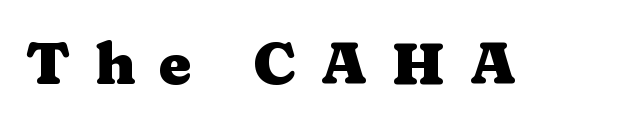
The image shows 59 px heavy, wide serif type, upright; set unusually wide letter spacing (+0.41 em), not underlined; medium stroke contrast and a medium x-height.
